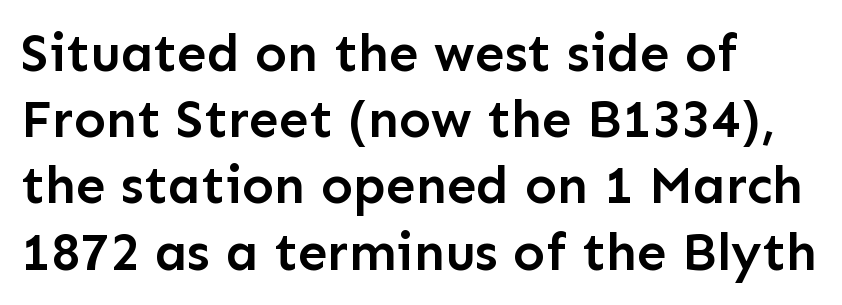
Q: Is the text bold? A: Semi-bold.
Q: Is the text italic (slanted)? A: No, it is upright.
Q: Is the typeface a serif or a sans-serif typeface? A: Sans-serif.
Q: Is the text underlined? A: No.
Q: How is the paragraph aligned? A: Left-aligned.
Q: Is the spacing between letters normal or unusually wide? A: Normal.
Q: Is the spacing between lines tight, normal or loose? A: Normal.
Q: Width (condensed, normal, or wide)? A: Normal.
Q: Stroke contrast? A: Low.
Q: x-height? A: Medium.
Q: Monospaced? A: No.
